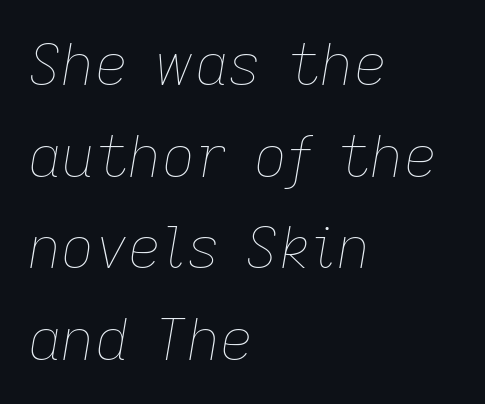
{"italic": "yes", "lean": "right", "slant_degrees": 9, "bold": "no", "weight": "thin", "width": "normal", "stroke_contrast": "low", "x_height": "medium", "monospaced": "no", "underline": "no", "align": "left", "line_spacing": "normal", "line_spacing_ratio": 1.58, "letter_spacing": "normal", "letter_spacing_em": 0.0, "glyph_px": 58}
